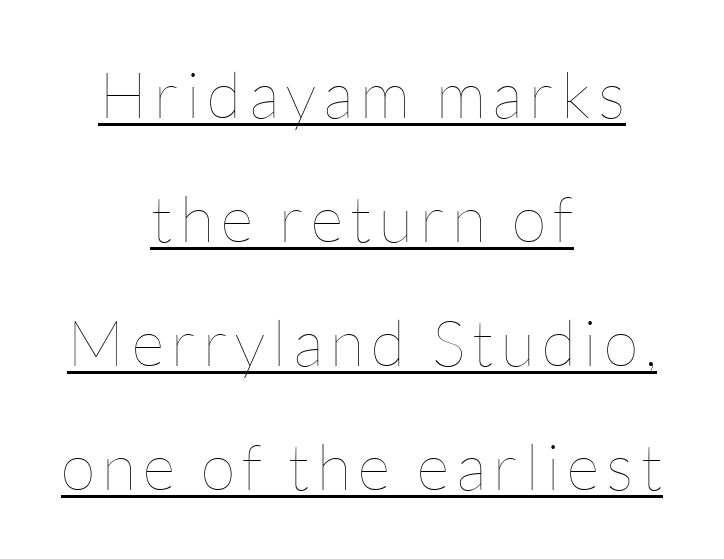
The image shows 64 px thin type, upright; set centered, loose line spacing (1.94x), underlined; low stroke contrast and a medium x-height.
